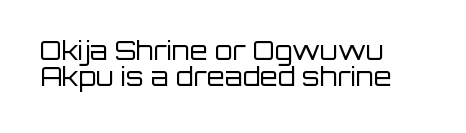
Q: Is the text bold? A: No.
Q: Is the text italic (slanted)? A: No, it is upright.
Q: Is the text underlined? A: No.
Q: How is the paragraph aligned? A: Left-aligned.
Q: Is the spacing between letters normal or unusually wide? A: Normal.
Q: Is the spacing between lines tight, normal or loose? A: Tight.
